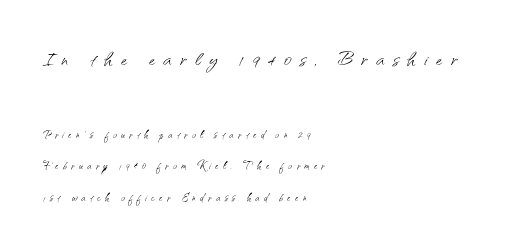
The image shows 27 px text type; set left-aligned, loose line spacing (2.26x), unusually wide letter spacing (+0.32 em), not underlined; the first (top) block is 1.93x larger.
